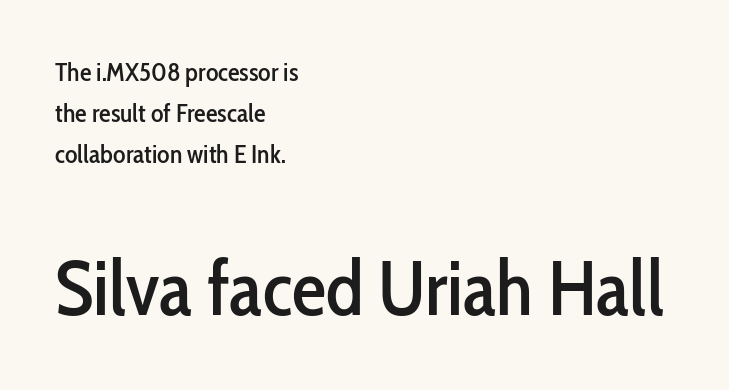
The image shows 77 px condensed sans-serif type, upright; set left-aligned, normal line spacing (1.58x), normal letter spacing, not underlined; the second (bottom) block is 2.96x larger; low stroke contrast and a medium x-height.
